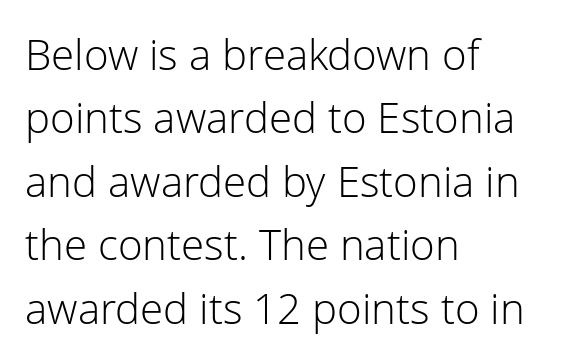
Think of a printed novel: that variable character pitch is what you see here. Is the letter spacing exaggerated? No — it looks like the ordinary default. The letters stand straight up with perfectly vertical stems. Vertical stems look standard width or narrower in stroke.
